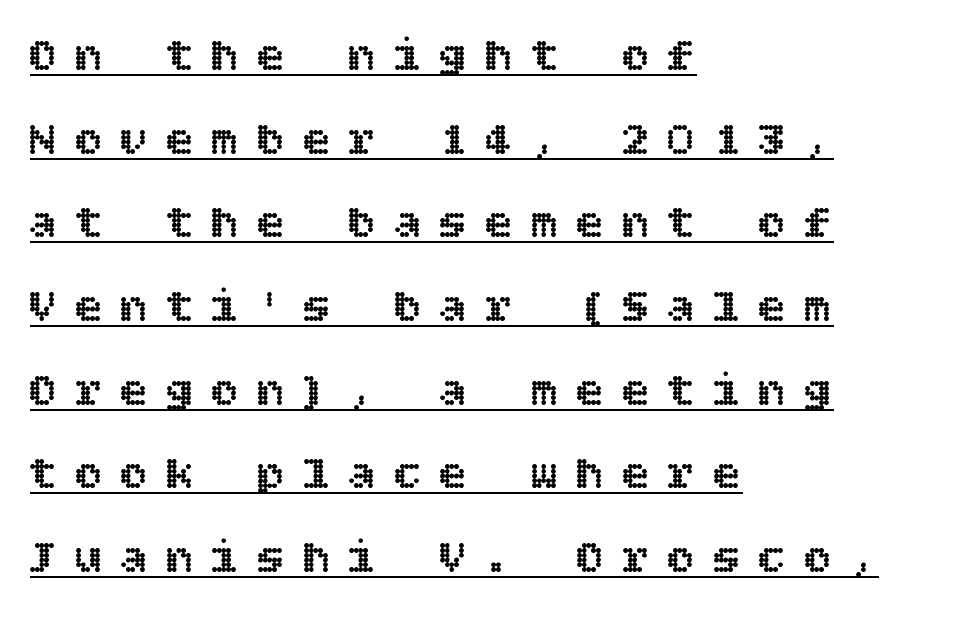
The image shows 47 px text type, upright; set left-aligned, line spacing 1.78x, unusually wide letter spacing (+0.37 em), underlined; a large x-height.
